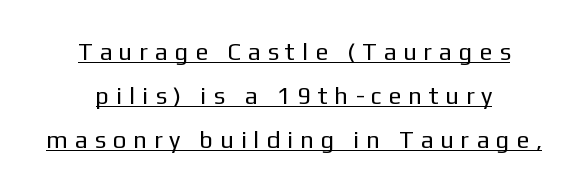
{"italic": "no", "bold": "no", "underline": "yes", "align": "center", "line_spacing_ratio": 1.84, "letter_spacing": "wide", "letter_spacing_em": 0.36, "glyph_px": 24}
